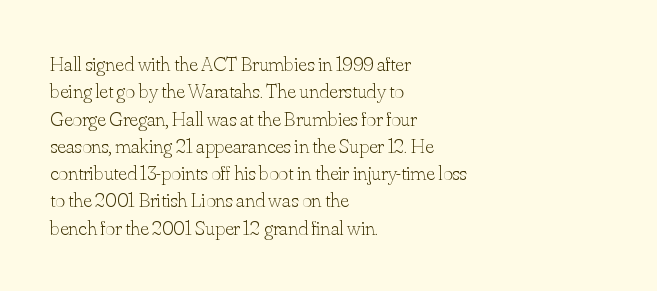
Reading down the block, your eye returns to a fixed left position each line. The weight tops out at a normal text grade. Interline gaps are of average width in this sample. The letters sit at their default tracking, neither squeezed nor spread.
